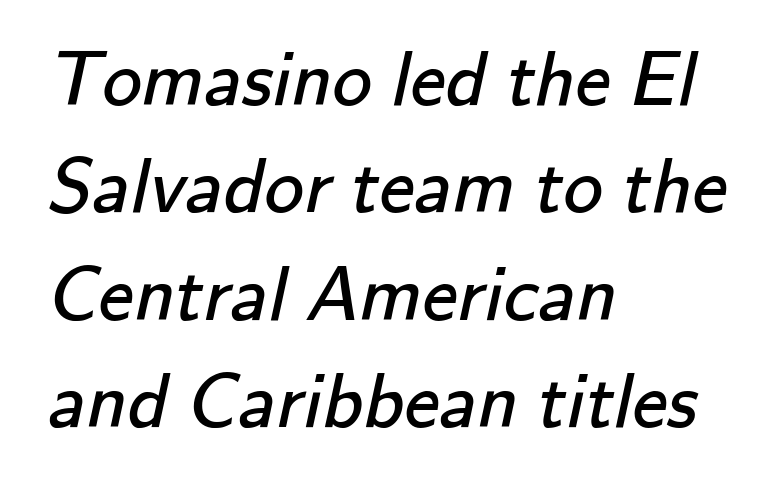
{"serif": "no", "bold": "no", "weight": "regular", "width": "normal", "stroke_contrast": "low", "x_height": "small", "monospaced": "no", "underline": "no", "align": "left", "line_spacing": "normal", "line_spacing_ratio": 1.36, "letter_spacing": "normal", "letter_spacing_em": 0.0, "glyph_px": 79}
